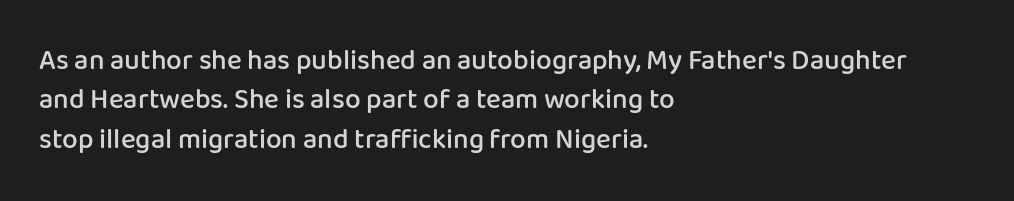
The image shows 28 px semibold sans-serif type, upright; set left-aligned, normal line spacing (1.41x), normal letter spacing, not underlined; low stroke contrast and a medium x-height.
